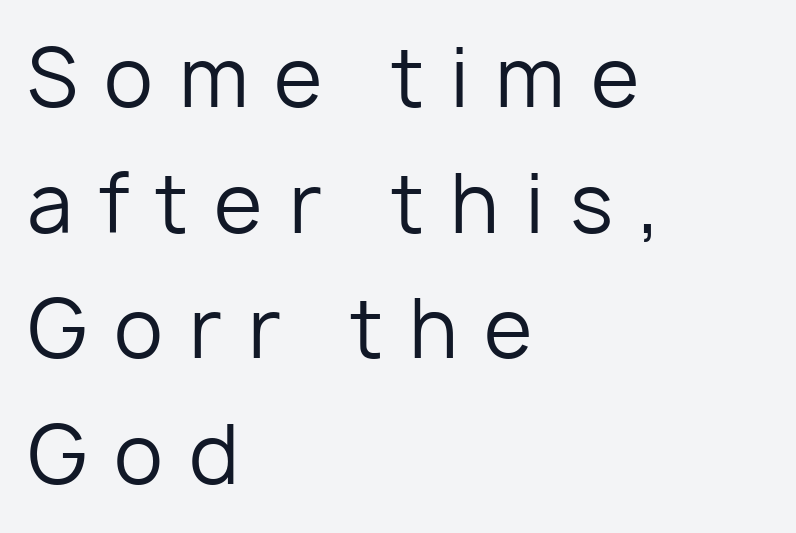
{"serif": "no", "italic": "no", "bold": "no", "weight": "regular", "width": "normal", "stroke_contrast": "low", "x_height": "medium", "monospaced": "no", "underline": "no", "align": "left", "line_spacing": "normal", "line_spacing_ratio": 1.59, "letter_spacing": "wide", "letter_spacing_em": 0.33, "glyph_px": 79}
